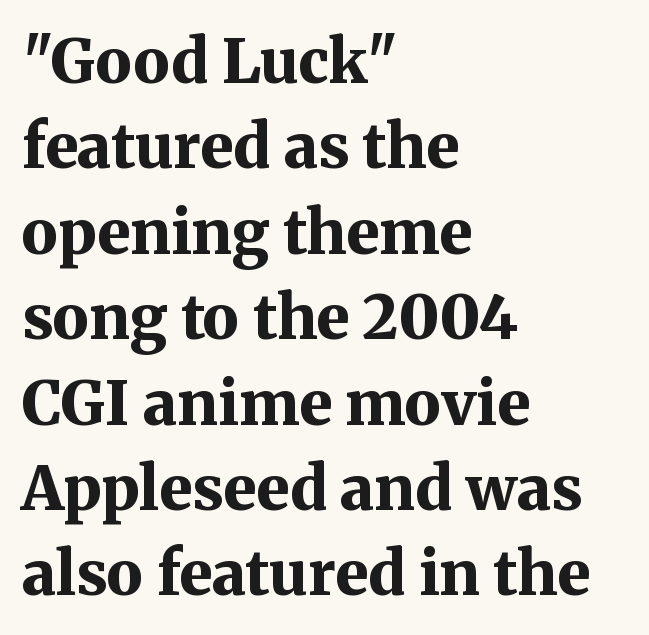
Q: Is the text bold? A: Yes.
Q: Is the text italic (slanted)? A: No, it is upright.
Q: Is the typeface a serif or a sans-serif typeface? A: Serif.
Q: Is the text underlined? A: No.
Q: How is the paragraph aligned? A: Left-aligned.
Q: Is the spacing between letters normal or unusually wide? A: Normal.
Q: Is the spacing between lines tight, normal or loose? A: Normal.
Q: Width (condensed, normal, or wide)? A: Normal.
Q: Stroke contrast? A: Medium.
Q: x-height? A: Medium.
Q: Monospaced? A: No.
